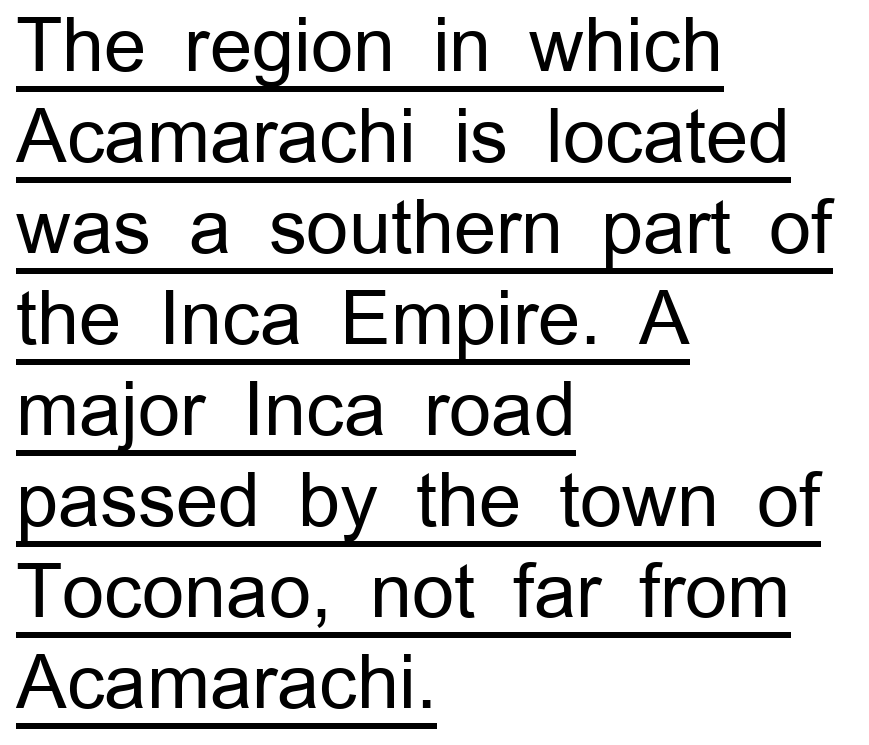
Q: Is the text bold? A: No.
Q: Is the text italic (slanted)? A: No, it is upright.
Q: Is the typeface a serif or a sans-serif typeface? A: Sans-serif.
Q: Is the text underlined? A: Yes.
Q: How is the paragraph aligned? A: Left-aligned.
Q: Is the spacing between letters normal or unusually wide? A: Normal.
Q: Width (condensed, normal, or wide)? A: Normal.
Q: Stroke contrast? A: Low.
Q: x-height? A: Medium.
Q: Monospaced? A: No.
